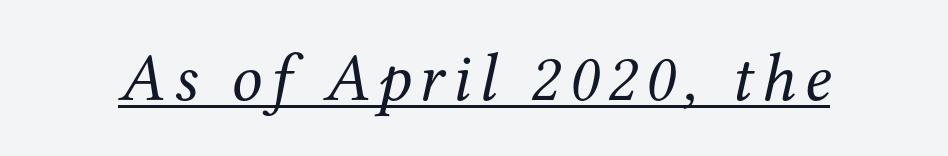
Q: Is the text bold? A: No.
Q: Is the text italic (slanted)? A: Yes, it leans right by about 12 degrees.
Q: Is the typeface a serif or a sans-serif typeface? A: Serif.
Q: Is the text underlined? A: Yes.
Q: Width (condensed, normal, or wide)? A: Normal.
Q: Stroke contrast? A: Medium.
Q: x-height? A: Medium.
Q: Monospaced? A: No.
